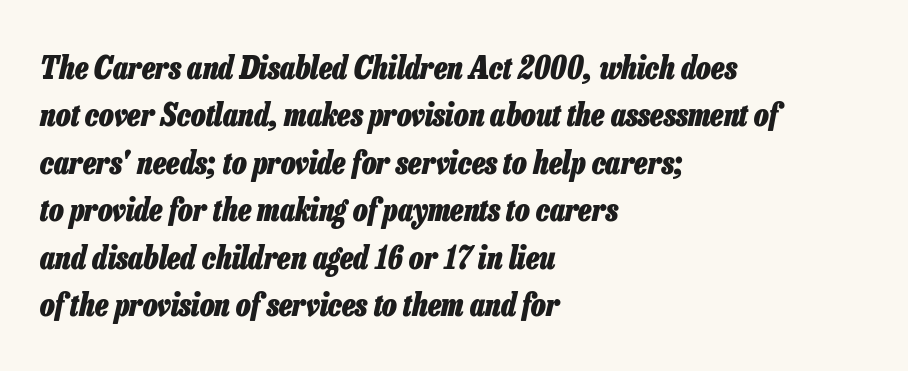
Style check: oblique. Anything drawn beneath the words? Only blank space. The setting favours the left margin, as ordinary paragraphs usually do. Varying glyph widths throughout — classic text-font behaviour. This sample uses plain, unmodified letter spacing.
